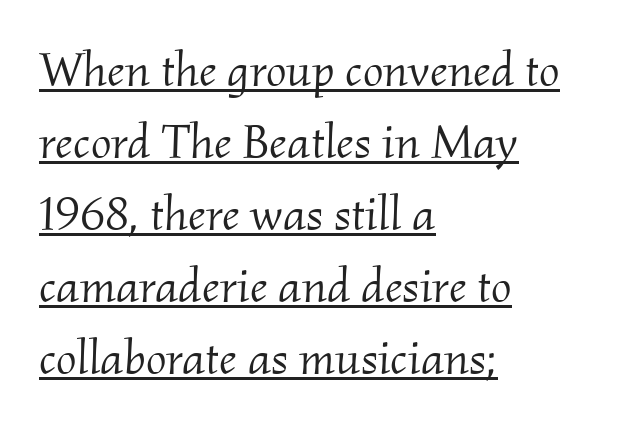
Where is the straight margin? On the left. Every character sits at an angle, as italics do. A continuous stroke trails under the words, as in a hyperlink. The letters advance in unequal steps, a hallmark of proportional type. No extra ink here — the face is not bold. One glance says typical: line gaps are just what's usual.
